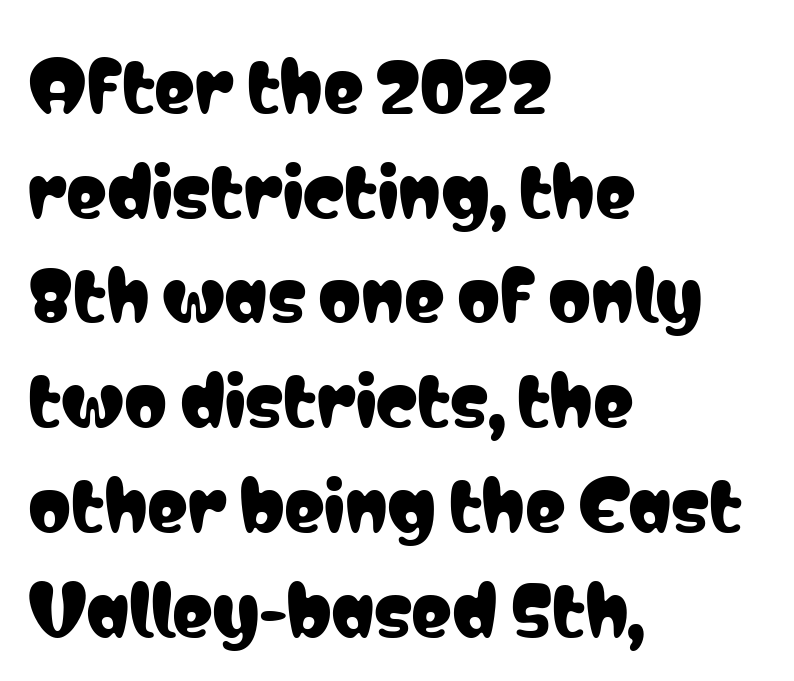
The image shows 68 px condensed sans-serif type, upright; set left-aligned, normal line spacing (1.54x), normal letter spacing, not underlined; low stroke contrast and a medium x-height.
